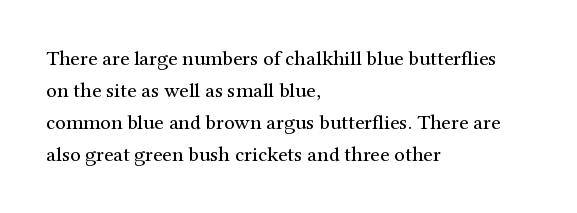
{"italic": "no", "bold": "no", "underline": "no", "align": "left", "line_spacing": "normal", "line_spacing_ratio": 1.52, "letter_spacing": "normal", "letter_spacing_em": 0.0, "glyph_px": 21}
